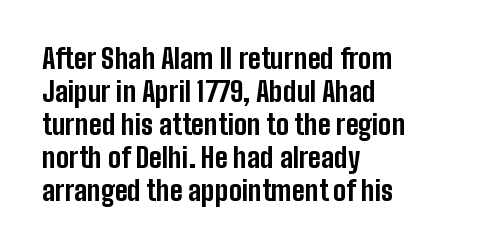
The image shows 27 px bold type, upright; set left-aligned, line spacing 1.22x, normal letter spacing, not underlined.
